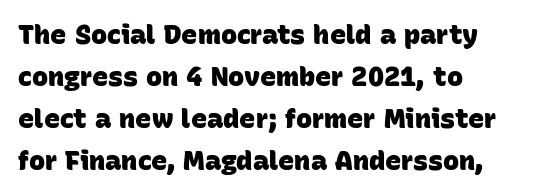
Is the letter spacing exaggerated? No — it looks like the ordinary default. Typesetter's note: full bold, strokes at maximum text heaviness. Leftover space on each line is placed entirely after the last word. The passage shown stacks its lines at a standard gap. Bare-footed words on every line.
